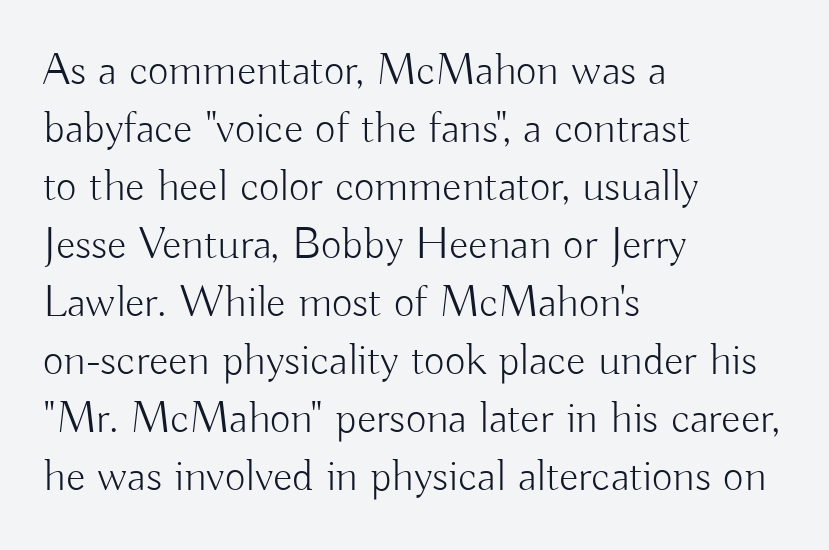
{"serif": "no", "italic": "no", "bold": "no", "weight": "light", "width": "normal", "stroke_contrast": "low", "x_height": "small", "monospaced": "no", "underline": "no", "align": "left", "line_spacing": "normal", "line_spacing_ratio": 1.29, "letter_spacing": "normal", "letter_spacing_em": 0.0, "glyph_px": 45}
